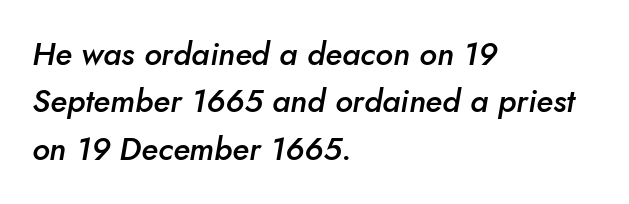
The block of text has a typical density, with ordinary space between rows. Observe the ordinary spacing: letters are neighbours, not strangers. The passage shown leans; its letterforms are oblique. Stems and bowls a touch heavier than normal — semibold. The gap between lines stays unmarked. The lines are quadded left.
